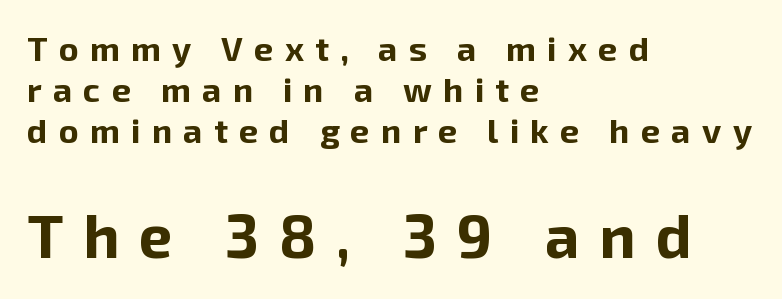
The image shows 60 px bold sans-serif type, upright; set left-aligned, line spacing 1.21x, unusually wide letter spacing (+0.33 em), not underlined; the second (bottom) block is 1.76x larger; low stroke contrast and a medium x-height.
